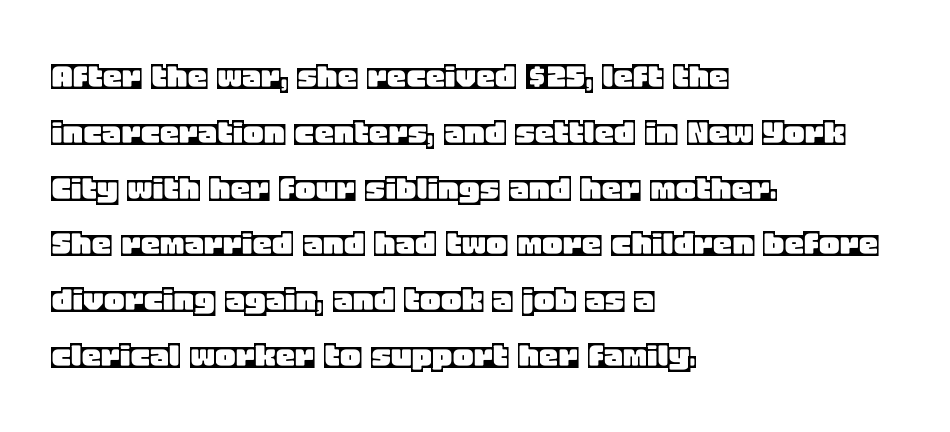
Think of a printed novel: that variable character pitch is what you see here. Nobody drew a line under any word here. Tracking here is standard; glyphs follow each other at the usual distance. Alignment: flush left. One glance says typical: line gaps are just what's usual.
